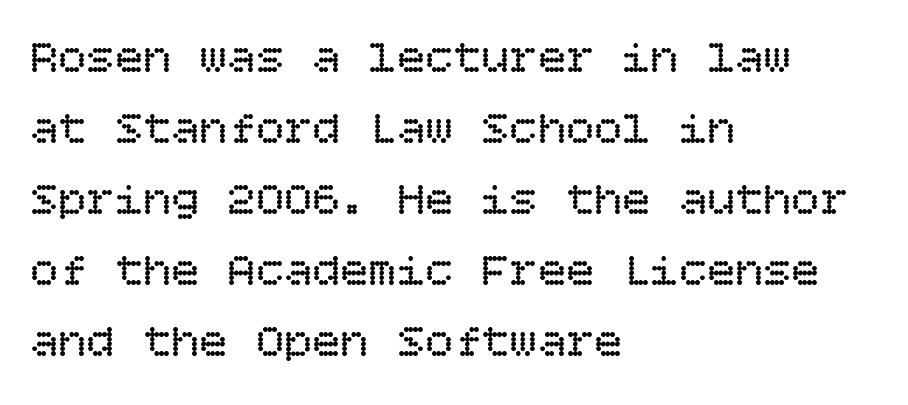
A light-to-regular cut is what we see here. Interline gaps are of average width in this sample. Inter-character spacing is left at the font's built-in metrics. This is the regular roman posture of the typeface.
